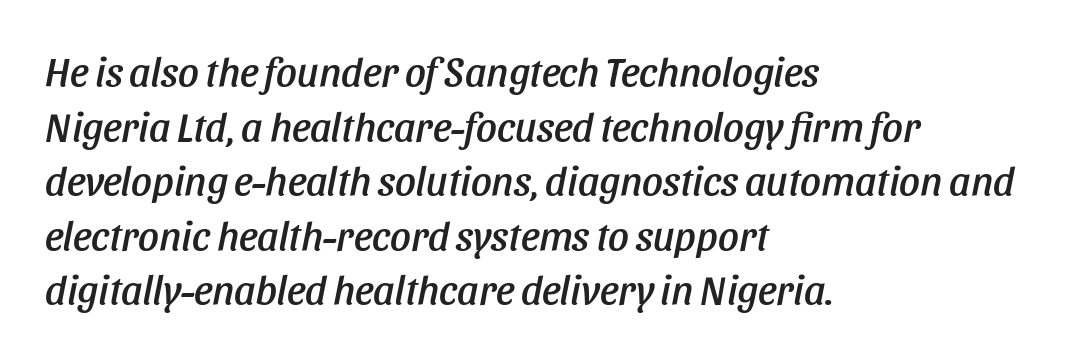
{"italic": "yes", "lean": "right", "slant_degrees": 11, "width": "condensed", "stroke_contrast": "low", "x_height": "large", "monospaced": "no", "underline": "no", "align": "left", "line_spacing": "normal", "line_spacing_ratio": 1.33, "letter_spacing": "normal", "letter_spacing_em": 0.0, "glyph_px": 41}
